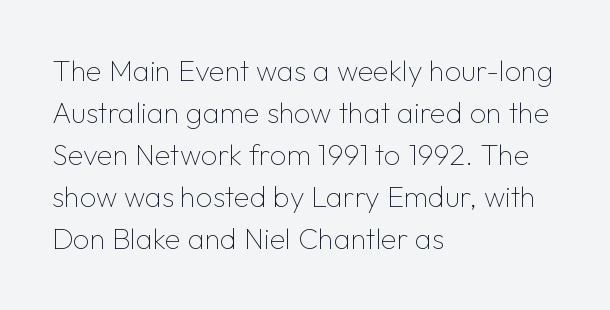
The image shows 29 px thin sans-serif type, upright; set left-aligned, normal line spacing (1.45x), normal letter spacing, not underlined; low stroke contrast and a medium x-height.
